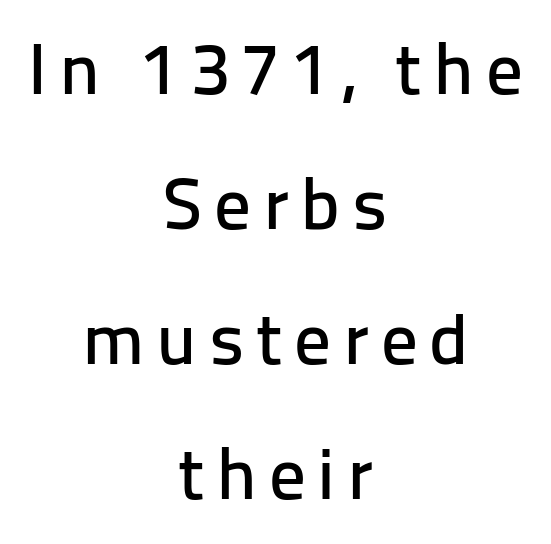
The image shows 73 px sans-serif type, upright; set centered, line spacing 1.85x, not underlined; low stroke contrast and a medium x-height.
